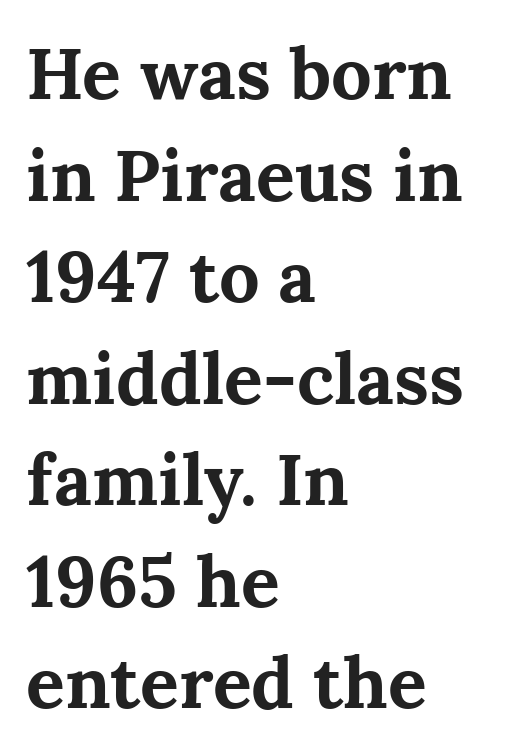
{"serif": "yes", "italic": "no", "bold": "yes", "weight": "bold", "width": "normal", "stroke_contrast": "medium", "x_height": "medium", "monospaced": "no", "underline": "no", "align": "left", "line_spacing": "normal", "line_spacing_ratio": 1.41, "letter_spacing": "normal", "letter_spacing_em": 0.0, "glyph_px": 72}
